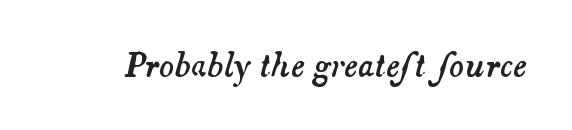
Q: Is the text italic (slanted)? A: Yes, it leans right by about 14 degrees.
Q: Is the text underlined? A: No.
Q: Is the spacing between letters normal or unusually wide? A: Normal.
Q: Width (condensed, normal, or wide)? A: Normal.
Q: Stroke contrast? A: Medium.
Q: x-height? A: Small.
Q: Monospaced? A: No.
